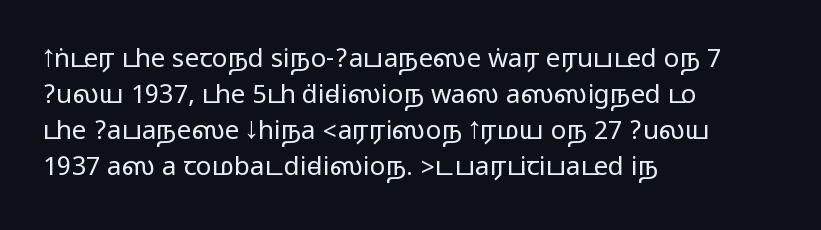
A typesetter would mark this as roman, not italic. Every row of glyphs begins at an identical x-position on the left. Descenders are the only things crossing below the line. Horizontal bands of white between lines are of average thickness.
